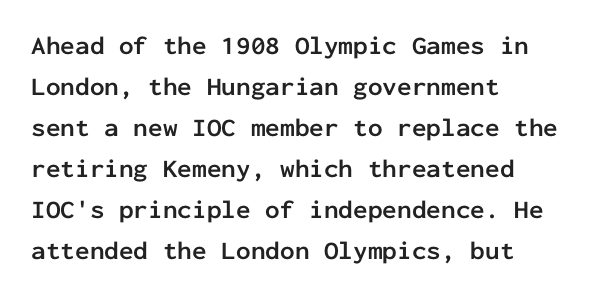
The image shows 26 px bold type, upright; set left-aligned, normal line spacing (1.58x), normal letter spacing, not underlined.
